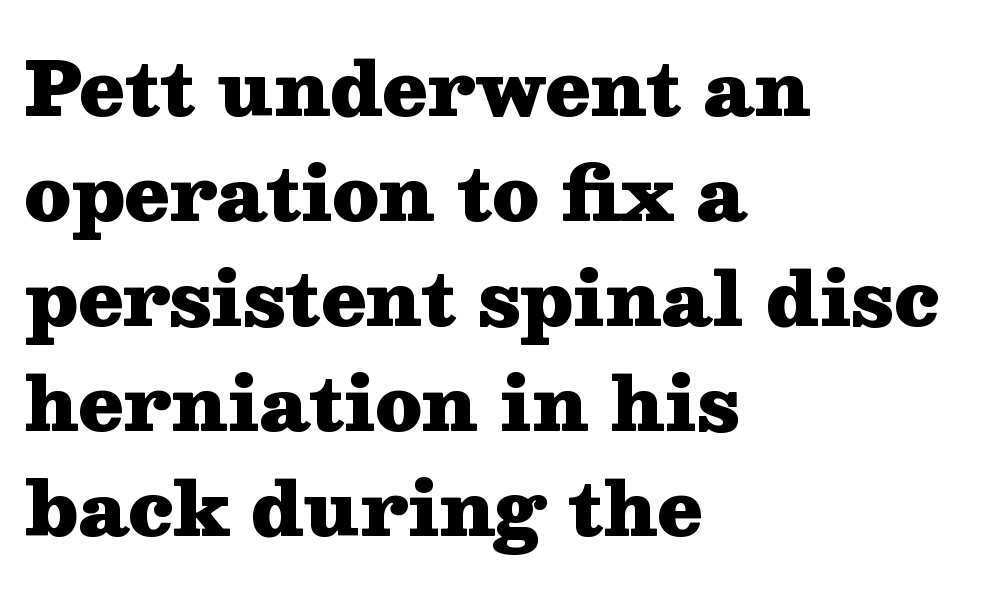
Is there much room between lines? A standard amount, neither cramped nor airy. I'd call this a serif setting — the letters wear small feet. Between one letter and the next there's only the usual sliver of space. This rendering uses left alignment, leaving the right contour irregular.
